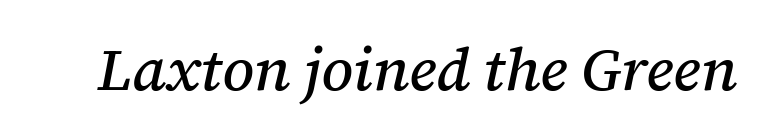
{"serif": "yes", "italic": "yes", "lean": "right", "slant_degrees": 12, "width": "normal", "stroke_contrast": "medium", "x_height": "medium", "monospaced": "no", "underline": "no", "letter_spacing": "normal", "letter_spacing_em": 0.0, "glyph_px": 60}
